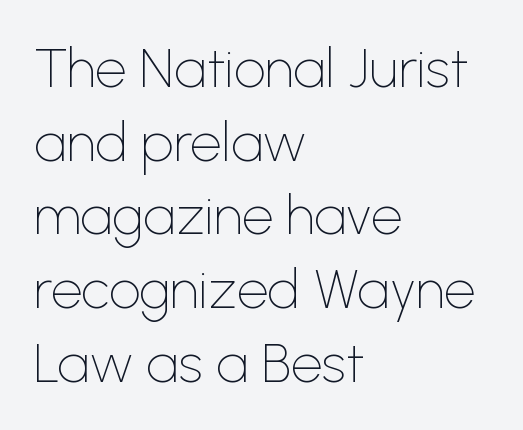
Is this a heavy cut? Hardly; it is regular or lighter. Posture: straight, roman, zero tilt. In terms of leading, this rendering sits right in the middle. One-word summary of the alignment: left. The glyphs in this specimen are sans serif.
